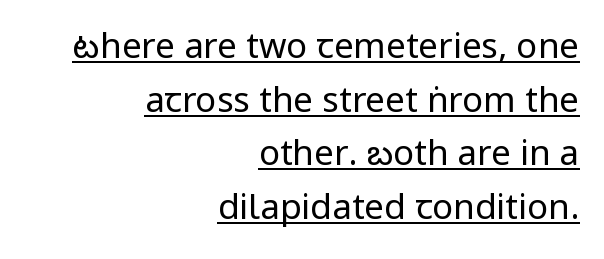
{"serif": "no", "italic": "no", "bold": "no", "weight": "regular", "width": "condensed", "stroke_contrast": "low", "underline": "yes", "align": "right", "line_spacing": "normal", "line_spacing_ratio": 1.53, "letter_spacing": "normal", "letter_spacing_em": 0.0, "glyph_px": 35}
